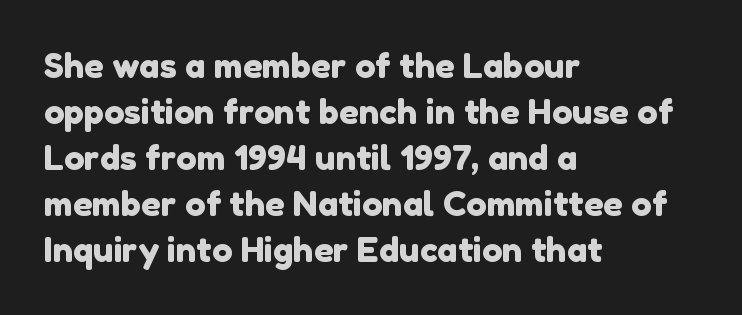
The image shows 34 px sans-serif type; set left-aligned, normal line spacing (1.35x), normal letter spacing, not underlined; low stroke contrast and a medium x-height.
